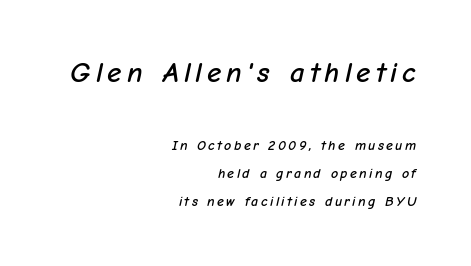
The image shows 29 px text type, italic (leaning right); set right-aligned, loose line spacing (2.02x), not underlined; the first (top) block is 2.07x larger; low stroke contrast and a medium x-height.
